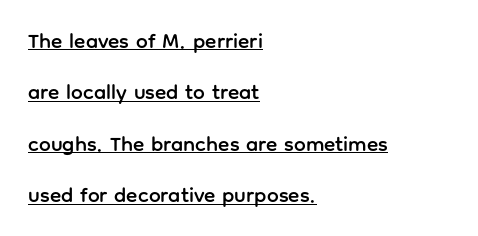
{"italic": "no", "underline": "yes", "align": "left", "line_spacing": "loose", "line_spacing_ratio": 2.45, "letter_spacing": "normal", "letter_spacing_em": 0.0, "glyph_px": 21}
